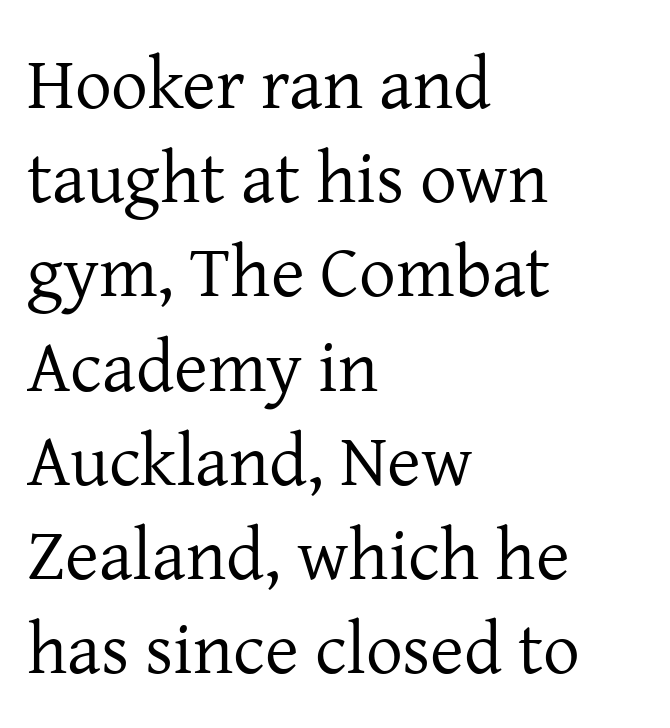
Is this a fixed-width face? No — the glyphs have proportional, varying widths. The letters stand upright; this is a roman face. One glance says typical: line gaps are just what's usual. This sample uses a serif face.
